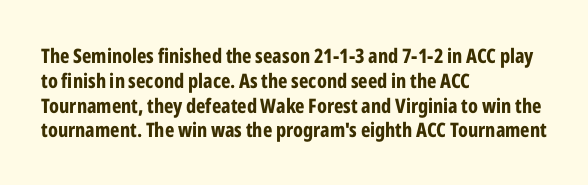
{"italic": "no", "bold": "yes", "underline": "no", "align": "left", "line_spacing_ratio": 1.24, "letter_spacing": "normal", "letter_spacing_em": 0.0, "glyph_px": 20}
